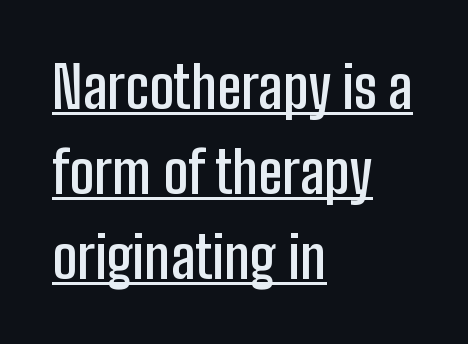
Varying glyph widths throughout — classic text-font behaviour. Type style note: lacks serifs. No extra tracking has been applied to these lines. This is underlined copy, the kind a proofreader might mark for attention. Nope, not italic — everything's standing straight.
